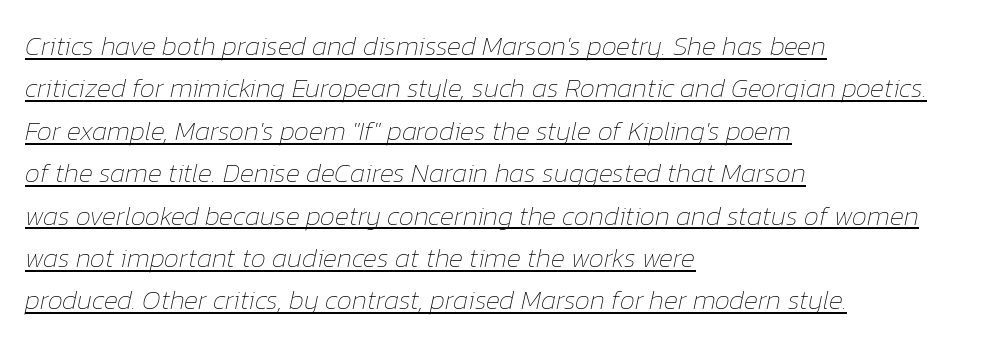
{"italic": "yes", "lean": "right", "slant_degrees": 12, "bold": "no", "underline": "yes", "align": "left", "line_spacing": "normal", "line_spacing_ratio": 1.57, "letter_spacing": "normal", "letter_spacing_em": 0.0, "glyph_px": 27}
